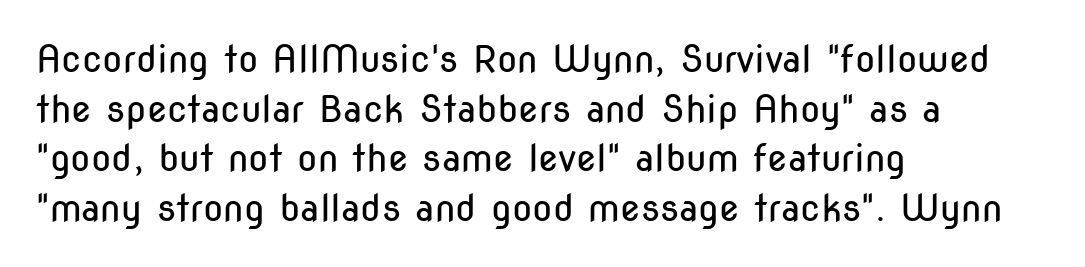
The image shows 37 px regular-weight, condensed sans-serif type, upright; set left-aligned, normal line spacing (1.34x), normal letter spacing, not underlined; low stroke contrast and a medium x-height.
